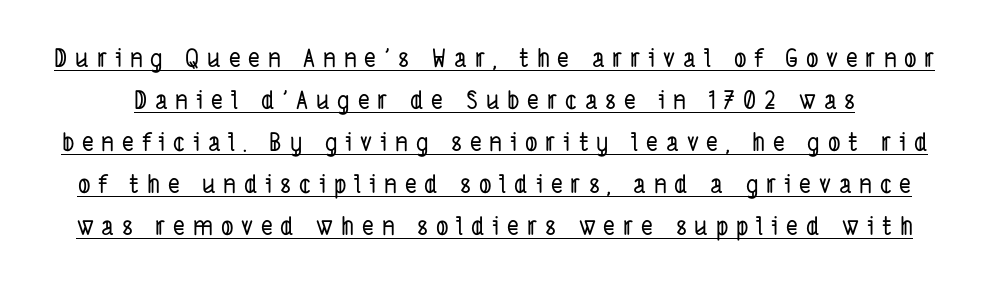
Quick note: interline space is typical. Students, observe the line beneath the letters — that is underlining. Look at the tracking — it's clearly loosened, letters drifting apart.
